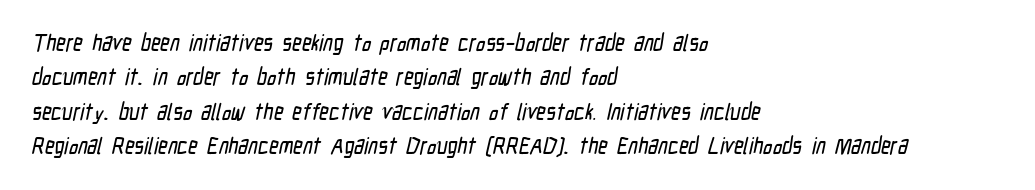
{"underline": "no", "align": "left", "line_spacing": "normal", "line_spacing_ratio": 1.5, "letter_spacing": "normal", "letter_spacing_em": 0.0, "glyph_px": 23}
